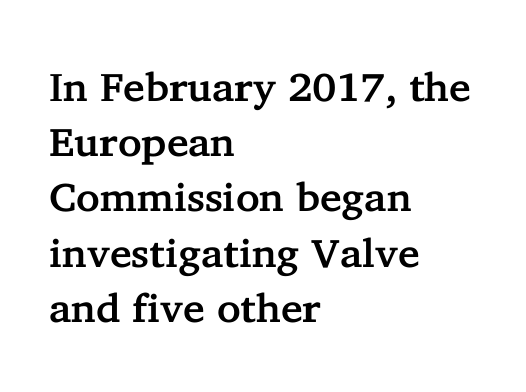
The image shows 40 px serif type, upright; set left-aligned, normal line spacing (1.38x), normal letter spacing, not underlined; low stroke contrast and a medium x-height.
